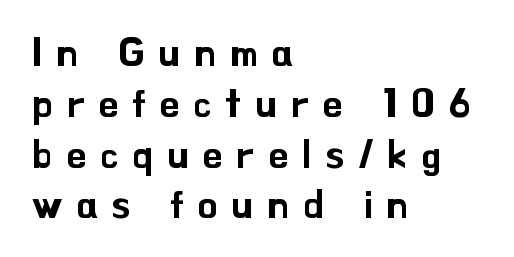
{"serif": "no", "italic": "no", "width": "normal", "stroke_contrast": "low", "x_height": "small", "monospaced": "no", "underline": "no", "align": "left", "line_spacing": "normal", "line_spacing_ratio": 1.27, "letter_spacing": "wide", "letter_spacing_em": 0.34, "glyph_px": 40}
